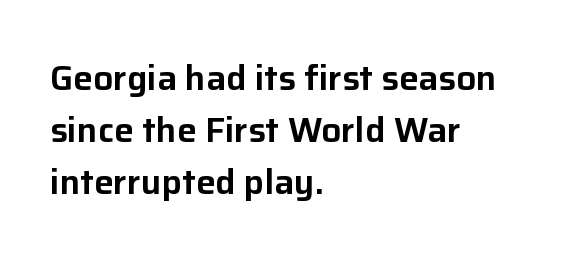
The image shows 35 px sans-serif type, upright; set left-aligned, normal line spacing (1.49x), normal letter spacing, not underlined; low stroke contrast and a medium x-height.
